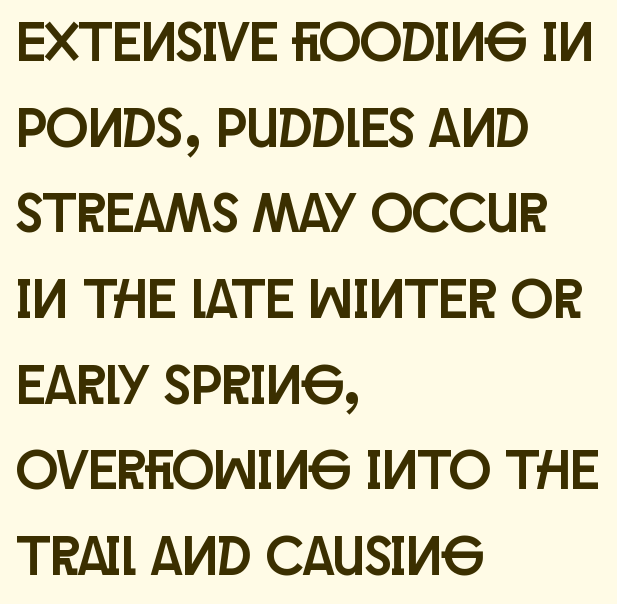
A clean baseline with only descenders dipping below it. Is the letter spacing exaggerated? No — it looks like the ordinary default. You could not count columns in this text — the font is proportionally spaced. Vertical strokes here are truly vertical. Left-aligned paragraph, ragged on the right.
